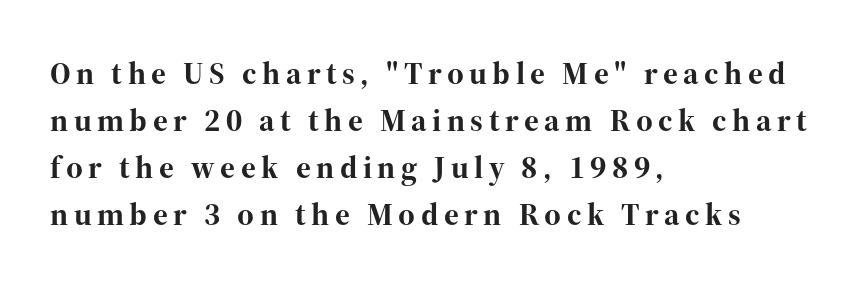
{"serif": "yes", "italic": "no", "bold": "yes", "weight": "bold", "width": "normal", "stroke_contrast": "high", "x_height": "medium", "monospaced": "no", "underline": "no", "align": "left", "line_spacing": "normal", "line_spacing_ratio": 1.47, "glyph_px": 32}
